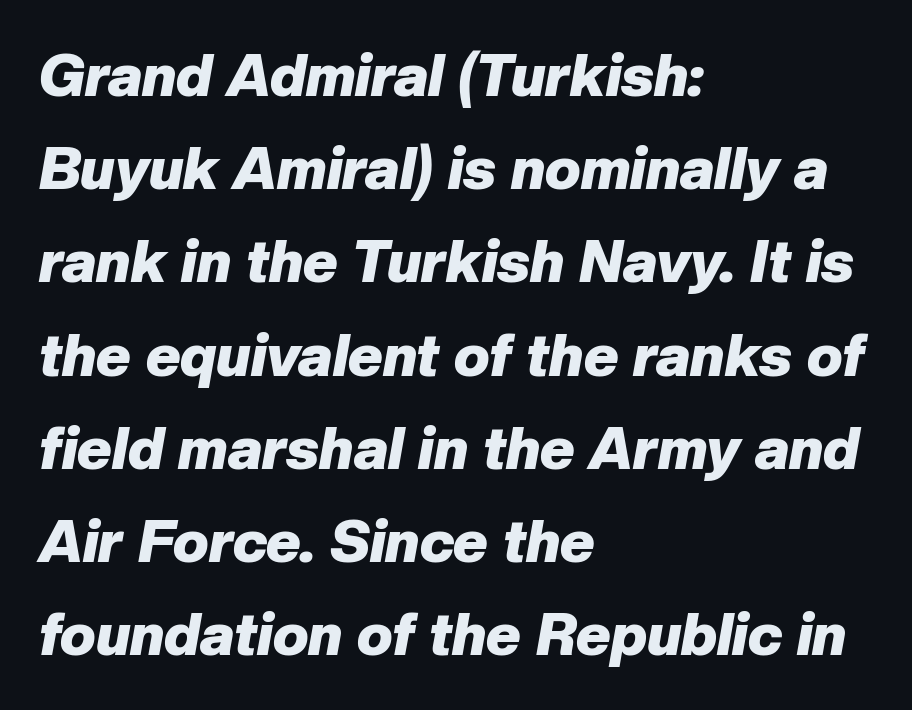
{"italic": "yes", "lean": "right", "slant_degrees": 10, "bold": "yes", "weight": "heavy", "width": "normal", "stroke_contrast": "low", "x_height": "medium", "monospaced": "no", "underline": "no", "align": "left", "line_spacing": "normal", "line_spacing_ratio": 1.58, "letter_spacing": "normal", "letter_spacing_em": 0.0, "glyph_px": 59}
